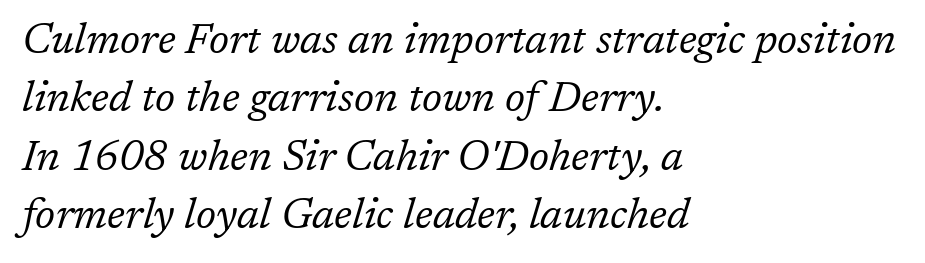
Q: Is the text bold? A: No.
Q: Is the text italic (slanted)? A: Yes, it leans right by about 17 degrees.
Q: Is the typeface a serif or a sans-serif typeface? A: Serif.
Q: Is the text underlined? A: No.
Q: How is the paragraph aligned? A: Left-aligned.
Q: Is the spacing between letters normal or unusually wide? A: Normal.
Q: Is the spacing between lines tight, normal or loose? A: Normal.
Q: Width (condensed, normal, or wide)? A: Normal.
Q: Stroke contrast? A: Low.
Q: x-height? A: Medium.
Q: Monospaced? A: No.
